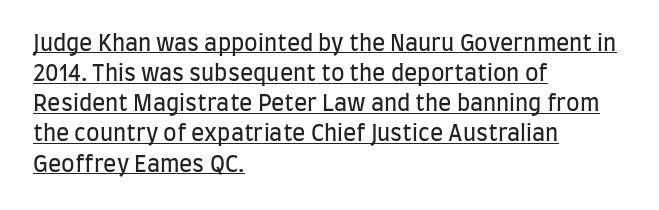
Q: Is the text bold? A: No.
Q: Is the text italic (slanted)? A: No, it is upright.
Q: Is the text underlined? A: Yes.
Q: How is the paragraph aligned? A: Left-aligned.
Q: Is the spacing between letters normal or unusually wide? A: Normal.
Q: Is the spacing between lines tight, normal or loose? A: Normal.
